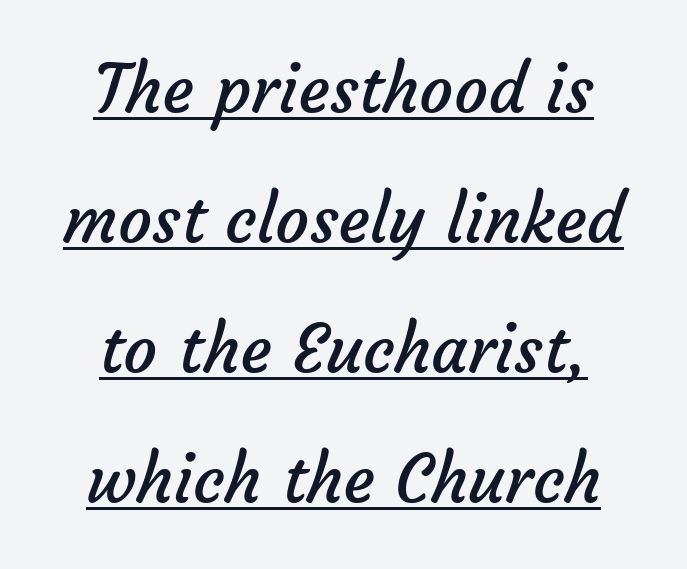
{"serif": "no", "bold": "no", "weight": "regular", "width": "normal", "stroke_contrast": "low", "x_height": "medium", "monospaced": "no", "underline": "yes", "align": "center", "line_spacing": "loose", "line_spacing_ratio": 1.94, "letter_spacing": "normal", "letter_spacing_em": 0.0, "glyph_px": 67}
